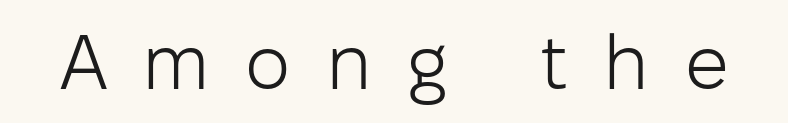
Q: Is the text bold? A: No.
Q: Is the text italic (slanted)? A: No, it is upright.
Q: Is the typeface a serif or a sans-serif typeface? A: Sans-serif.
Q: Is the text underlined? A: No.
Q: Is the spacing between letters normal or unusually wide? A: Unusually wide.
Q: Width (condensed, normal, or wide)? A: Normal.
Q: Stroke contrast? A: Low.
Q: x-height? A: Medium.
Q: Monospaced? A: No.
